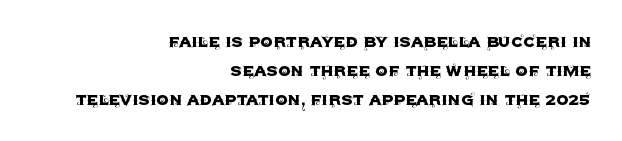
The image shows 20 px text type, upright; set right-aligned, normal line spacing (1.46x), normal letter spacing, not underlined.
